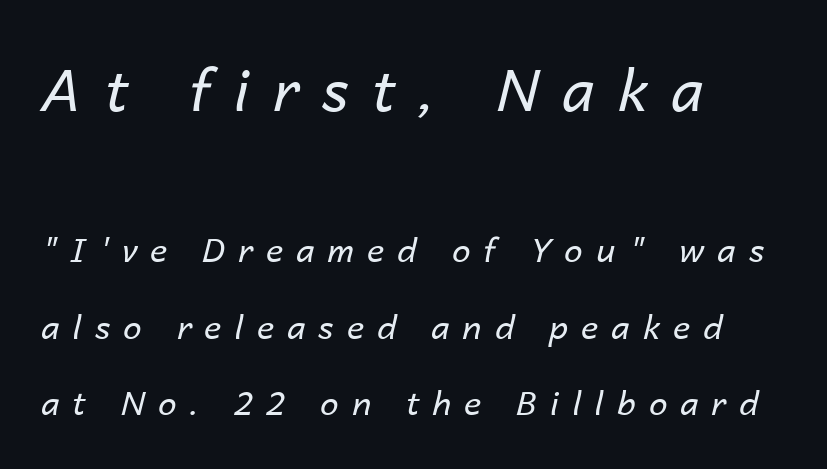
Q: Is the text bold? A: No.
Q: Is the text italic (slanted)? A: Yes, it leans right by about 14 degrees.
Q: Is the text underlined? A: No.
Q: How is the paragraph aligned? A: Left-aligned.
Q: Is the spacing between letters normal or unusually wide? A: Unusually wide.
Q: Is the spacing between lines tight, normal or loose? A: Loose.
Q: Which block of text is set in a larger size, the first (top) or the second (bottom)? A: The first (top) one.
Q: Width (condensed, normal, or wide)? A: Normal.
Q: Stroke contrast? A: Low.
Q: x-height? A: Medium.
Q: Monospaced? A: No.
